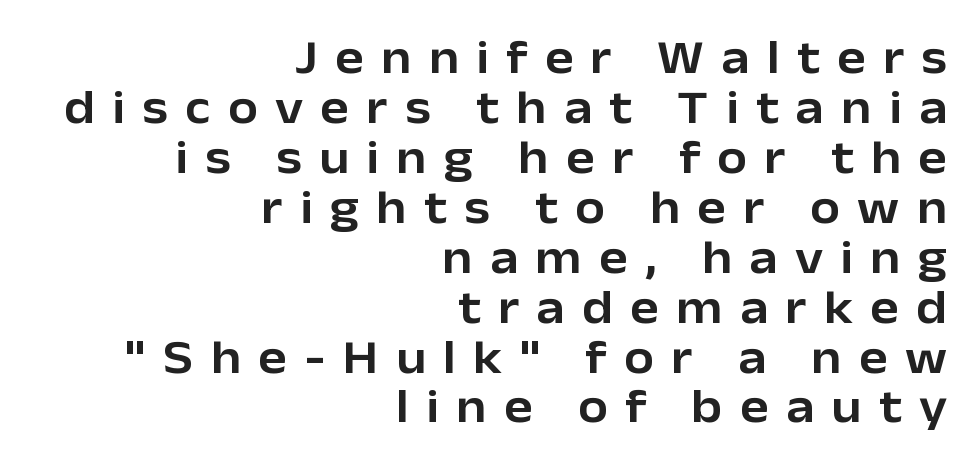
Q: Is the text italic (slanted)? A: No, it is upright.
Q: Is the typeface a serif or a sans-serif typeface? A: Sans-serif.
Q: Is the text underlined? A: No.
Q: How is the paragraph aligned? A: Right-aligned.
Q: Is the spacing between letters normal or unusually wide? A: Unusually wide.
Q: Is the spacing between lines tight, normal or loose? A: Tight.
Q: Width (condensed, normal, or wide)? A: Normal.
Q: Stroke contrast? A: Low.
Q: x-height? A: Medium.
Q: Monospaced? A: No.
